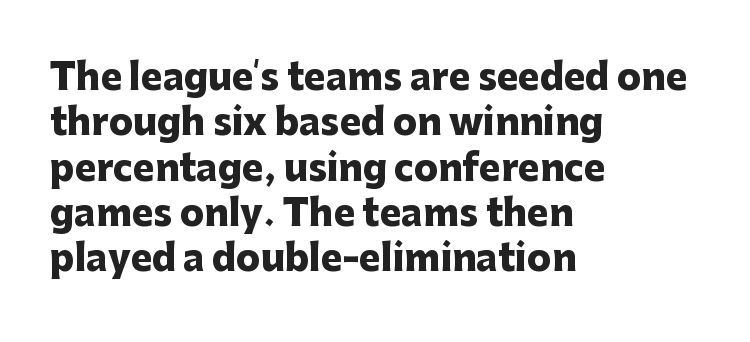
Typeset ragged right — the left edge is the straight one. If you drew a line through each stem, it would be perfectly vertical. Plain, unruled lines of type. The horizontal fit of the characters is conventional and even. Evenly set lines give the paragraph a standard silhouette.
